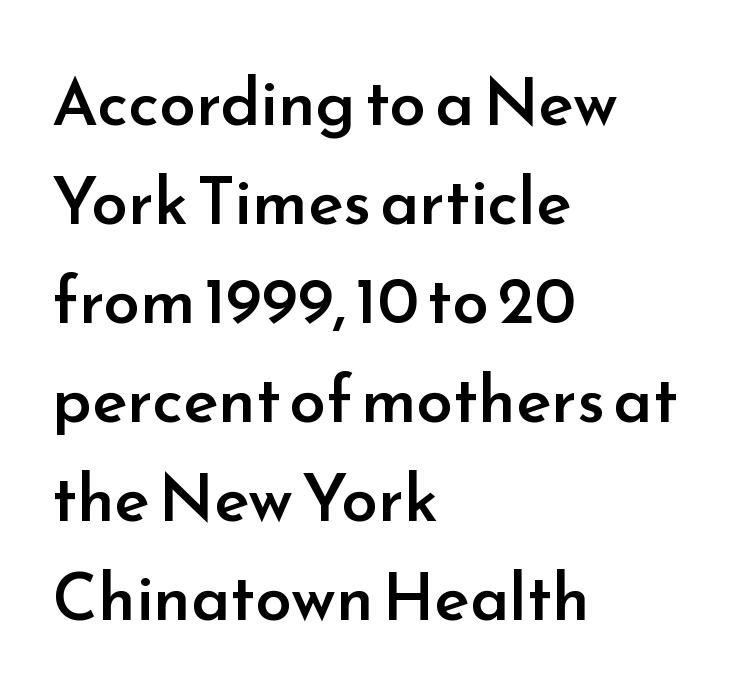
Q: Is the text bold? A: Semi-bold.
Q: Is the text italic (slanted)? A: No, it is upright.
Q: Is the typeface a serif or a sans-serif typeface? A: Sans-serif.
Q: Is the text underlined? A: No.
Q: How is the paragraph aligned? A: Left-aligned.
Q: Is the spacing between letters normal or unusually wide? A: Normal.
Q: Is the spacing between lines tight, normal or loose? A: Normal.
Q: Width (condensed, normal, or wide)? A: Normal.
Q: Stroke contrast? A: Low.
Q: x-height? A: Small.
Q: Monospaced? A: No.
